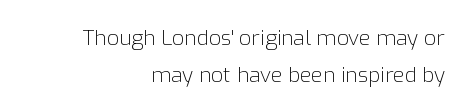
The image shows 21 px text type, upright; set right-aligned, line spacing 1.75x, normal letter spacing, not underlined.
